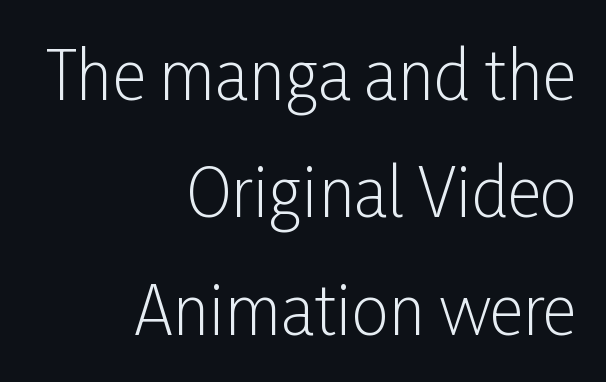
{"serif": "no", "italic": "no", "bold": "no", "weight": "light", "width": "condensed", "stroke_contrast": "low", "x_height": "medium", "monospaced": "no", "underline": "no", "align": "right", "line_spacing_ratio": 1.78, "letter_spacing": "normal", "letter_spacing_em": 0.0, "glyph_px": 66}
